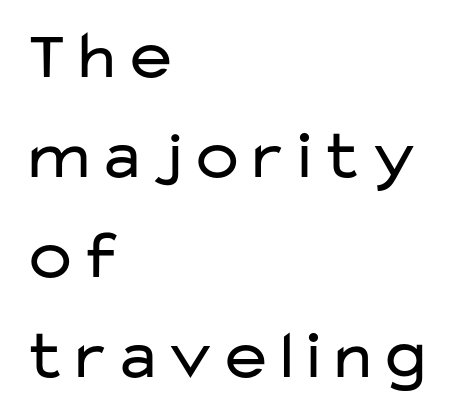
The image shows 69 px regular-weight, wide sans-serif type, upright; set left-aligned, normal line spacing (1.45x), normal letter spacing, not underlined; low stroke contrast and a medium x-height.
